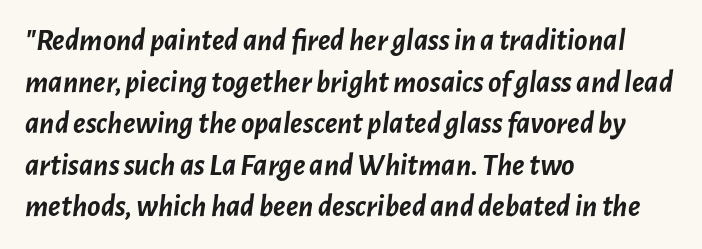
{"italic": "yes", "lean": "right", "slant_degrees": 7, "bold": "yes", "weight": "semibold", "width": "normal", "stroke_contrast": "low", "x_height": "medium", "monospaced": "no", "underline": "no", "align": "left", "line_spacing": "normal", "line_spacing_ratio": 1.34, "letter_spacing": "normal", "letter_spacing_em": 0.0, "glyph_px": 31}
